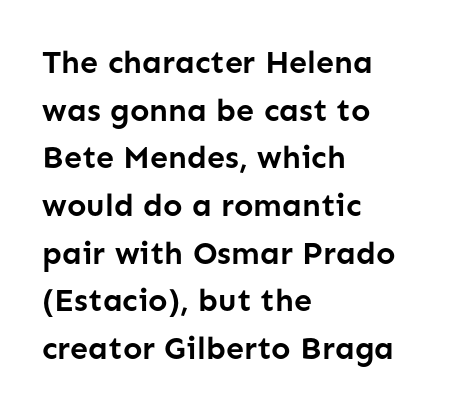
{"serif": "no", "italic": "no", "bold": "yes", "weight": "semibold", "width": "normal", "stroke_contrast": "low", "x_height": "medium", "monospaced": "no", "underline": "no", "align": "left", "line_spacing": "normal", "line_spacing_ratio": 1.49, "letter_spacing": "normal", "letter_spacing_em": 0.0, "glyph_px": 32}
